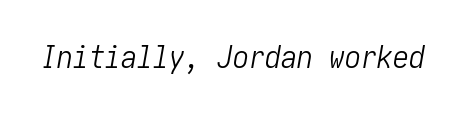
{"italic": "yes", "lean": "right", "slant_degrees": 10, "bold": "no", "weight": "light", "width": "condensed", "stroke_contrast": "low", "x_height": "medium", "underline": "no", "letter_spacing": "normal", "letter_spacing_em": 0.0, "glyph_px": 32}
